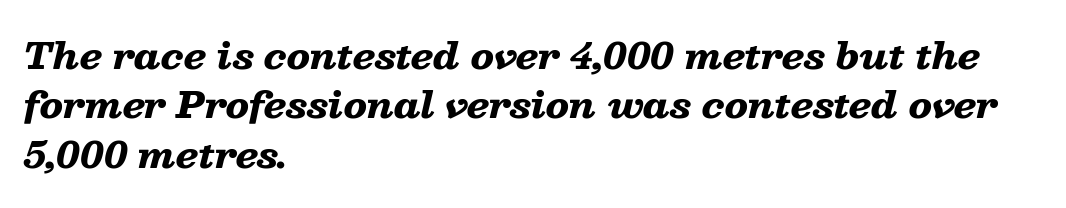
The image shows 36 px heavy, wide type, italic (leaning right); set left-aligned, normal line spacing (1.37x), normal letter spacing, not underlined; low stroke contrast and a medium x-height.
